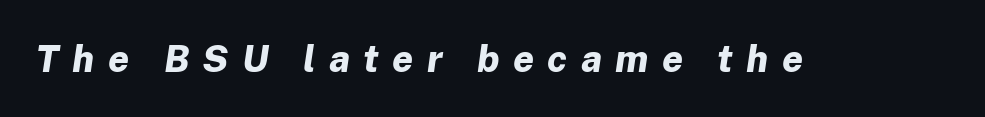
The string is rendered with underlining switched off. There's an unmistakable incline to the writing here. Varying glyph widths throughout — classic text-font behaviour. Inter-character spacing is expanded well beyond the font's built-in metrics. Set as a true bold cut, around the 700 mark.
